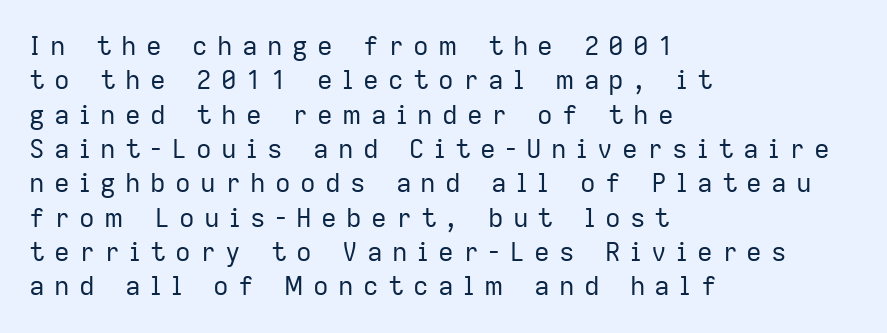
{"italic": "no", "bold": "no", "underline": "no", "align": "left", "line_spacing": "normal", "line_spacing_ratio": 1.32, "letter_spacing": "wide", "letter_spacing_em": 0.36, "glyph_px": 26}
